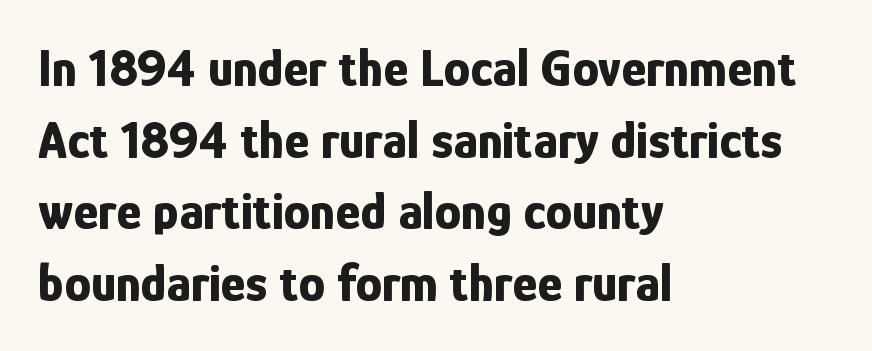
The image shows 53 px bold, condensed sans-serif type, upright; set left-aligned, normal line spacing (1.35x), normal letter spacing, not underlined; low stroke contrast and a medium x-height.
